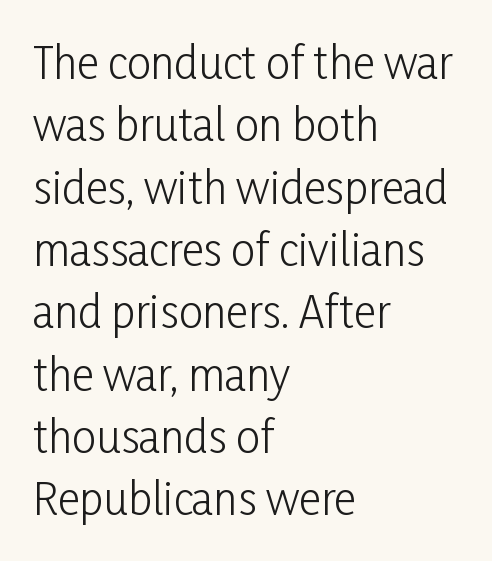
The image shows 43 px light, condensed sans-serif type, upright; set left-aligned, normal line spacing (1.45x), normal letter spacing, not underlined; low stroke contrast and a medium x-height.
